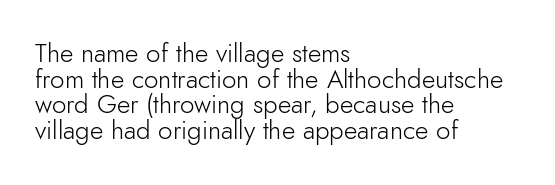
Characters follow at the spacing the type designer built in. Notice how descenders almost collide with the ascenders below — that's tight leading. Designer's note — italics off, roman on. Beneath every word, the page is bare. Line starts are locked; line ends wander.
